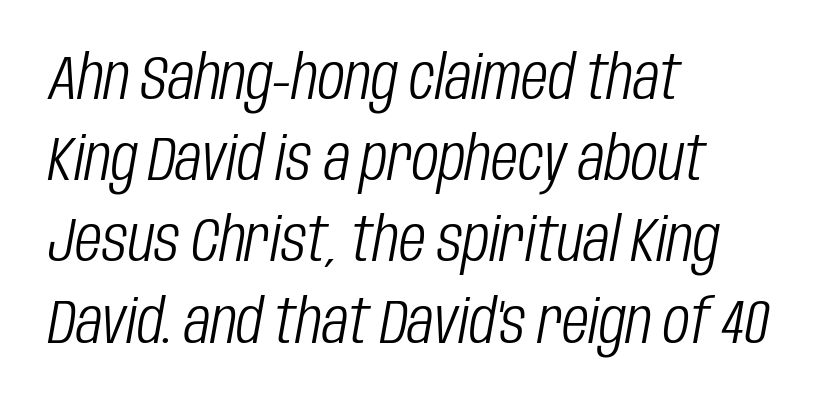
The horizontal fit of the characters is conventional and even. Note the varied advance widths — an 'i' is clearly narrower than an 'm'. The letters look calm and open, with moderate or lighter stems. When letters slant like this, we call the style italic. Every row of glyphs begins at an identical x-position on the left.
